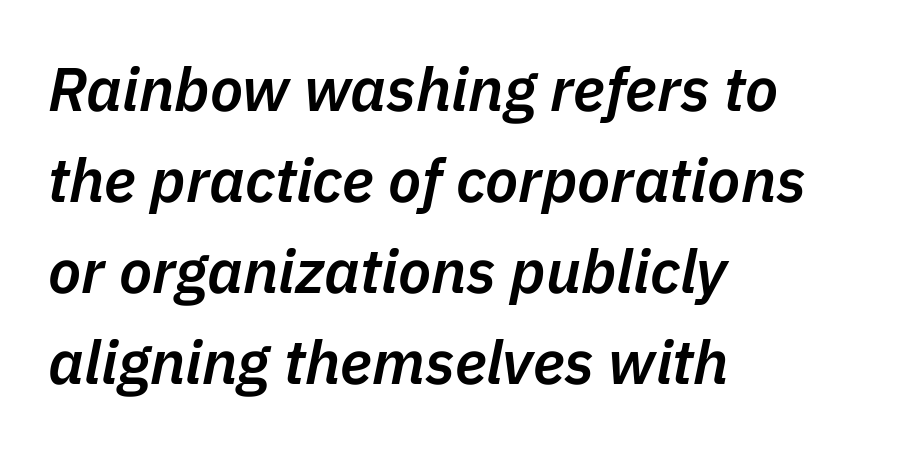
Line beginnings align vertically; line endings do not. Horizontal bands of white between lines are of average thickness. The rendering uses a semibold face; strokes are thickened but not to full bold. You could call the tracking neutral — neither tight nor loose. Every character sits at an angle, as italics do. A clean baseline with only descenders dipping below it.
